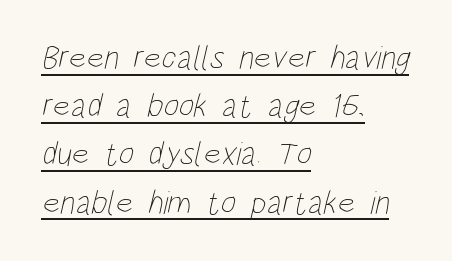
The image shows 33 px thin, condensed type; set left-aligned, normal line spacing (1.46x), normal letter spacing, underlined; low stroke contrast and a large x-height.
